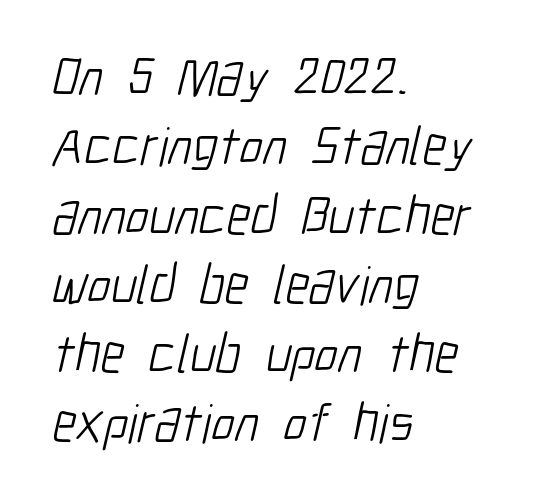
Q: Is the text bold? A: No.
Q: Is the typeface a serif or a sans-serif typeface? A: Sans-serif.
Q: Is the text underlined? A: No.
Q: How is the paragraph aligned? A: Left-aligned.
Q: Is the spacing between letters normal or unusually wide? A: Normal.
Q: Is the spacing between lines tight, normal or loose? A: Normal.
Q: Width (condensed, normal, or wide)? A: Condensed.
Q: Stroke contrast? A: Low.
Q: x-height? A: Medium.
Q: Monospaced? A: No.
